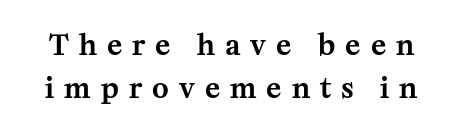
Any mark beneath the type? The region is blank. Compared with typical paragraphs, the rows here are spaced about the same. Note: serifs present on the glyphs. Spacing verdict: proportional, widths tailored to each character.
